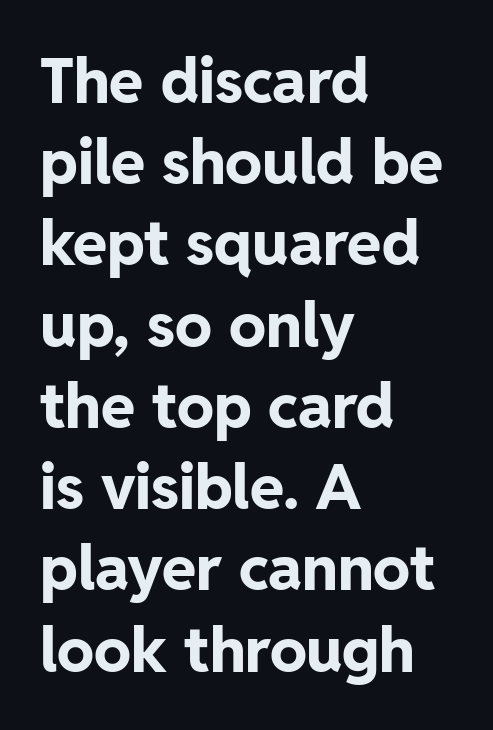
Type style note: lacks serifs. Quick note: interline space is typical. Rendered with straight, roman letterforms. Each letter keeps its own natural width here, so spacing adapts to shape. Nobody touched the tracking dial on this one. The sample has been set heavy, in full bold.
